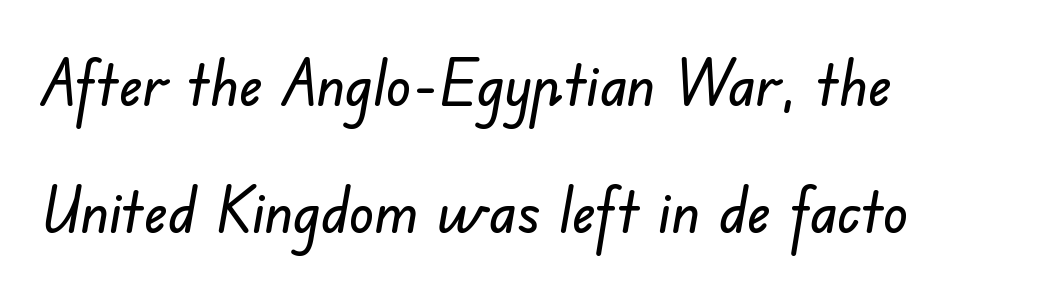
{"serif": "no", "width": "normal", "stroke_contrast": "low", "x_height": "small", "monospaced": "no", "underline": "no", "align": "left", "line_spacing": "loose", "line_spacing_ratio": 2.02, "letter_spacing": "normal", "letter_spacing_em": 0.0, "glyph_px": 63}
